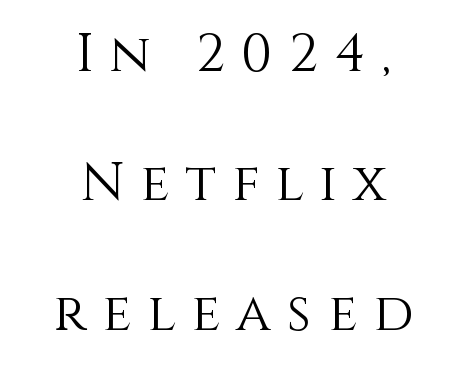
The strokes are not fattened; the text isn't bold. Does extra space separate the letters? Yes, quite a lot of it. The face used here is proportionally spaced, like ordinary book or web type. Designer's note — italics off, roman on. Clear beneath every line of the passage.
